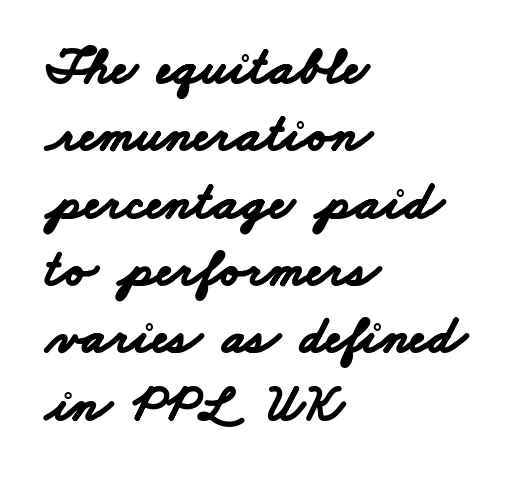
{"serif": "no", "bold": "yes", "weight": "bold", "width": "wide", "stroke_contrast": "low", "x_height": "small", "monospaced": "no", "underline": "no", "align": "left", "line_spacing": "normal", "line_spacing_ratio": 1.27, "letter_spacing": "normal", "letter_spacing_em": 0.0, "glyph_px": 53}
